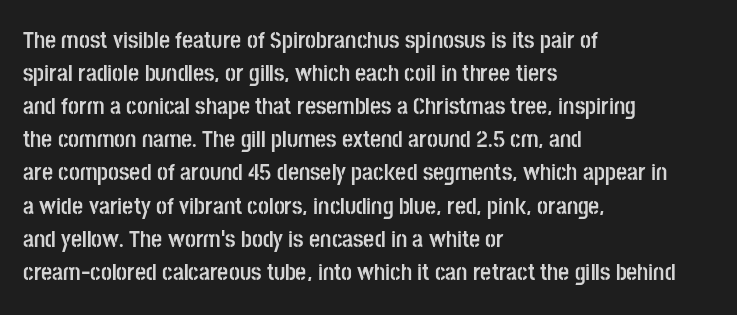
Q: Is the text bold? A: Yes.
Q: Is the text italic (slanted)? A: No, it is upright.
Q: Is the text underlined? A: No.
Q: How is the paragraph aligned? A: Left-aligned.
Q: Is the spacing between letters normal or unusually wide? A: Normal.
Q: Is the spacing between lines tight, normal or loose? A: Normal.
